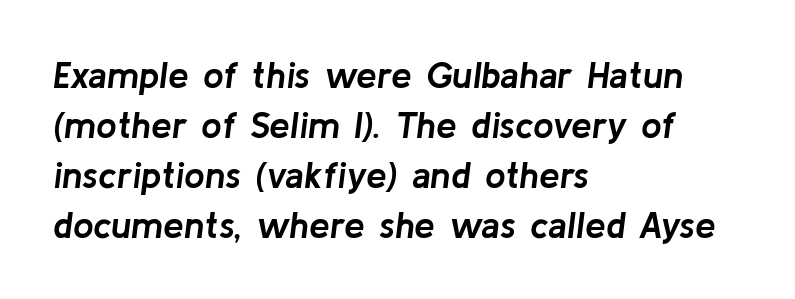
Left-aligned paragraph, ragged on the right. Whoever set this chose a conventional vertical rhythm. The tracking reads as untouched default to a designer's eye. These lines were composed using italics. The passage shown is typed in a proportional face where columns would drift. The baseline area is clear.
